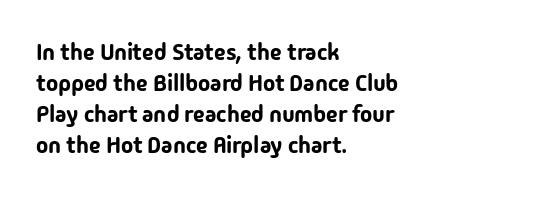
The designer left line spacing at the default. Glance below the letters and you will spot only blank space. The letters sit at their default tracking, neither squeezed nor spread. If you drew a line through each stem, it would be perfectly vertical. The compositor pushed each line to the left boundary.
